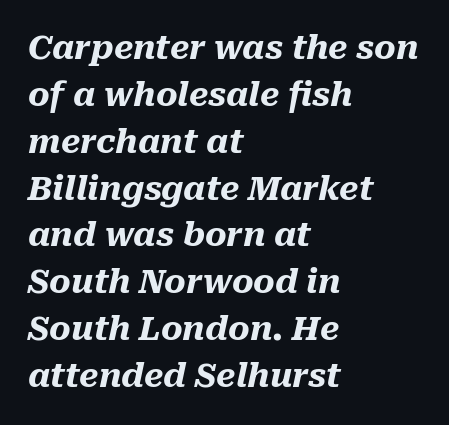
Q: Is the text bold? A: Yes.
Q: Is the text italic (slanted)? A: Yes, it leans right by about 10 degrees.
Q: Is the text underlined? A: No.
Q: How is the paragraph aligned? A: Left-aligned.
Q: Is the spacing between letters normal or unusually wide? A: Normal.
Q: Is the spacing between lines tight, normal or loose? A: Normal.
Q: Width (condensed, normal, or wide)? A: Normal.
Q: Stroke contrast? A: Medium.
Q: x-height? A: Medium.
Q: Monospaced? A: No.
